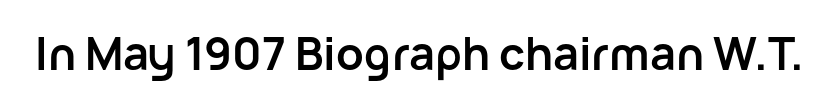
{"serif": "no", "italic": "no", "bold": "yes", "weight": "semibold", "width": "normal", "stroke_contrast": "low", "x_height": "medium", "monospaced": "no", "underline": "no", "letter_spacing": "normal", "letter_spacing_em": 0.0, "glyph_px": 45}
